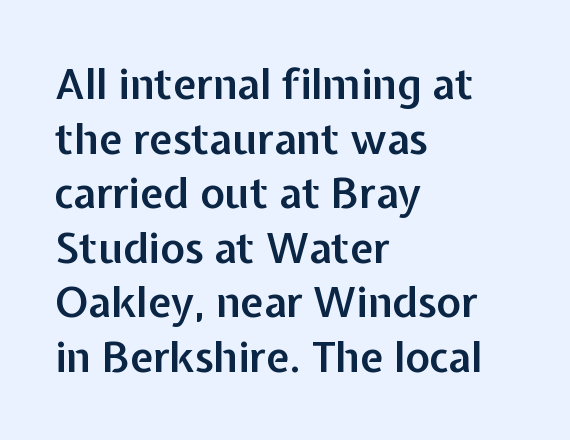
Is there any slant? The stems are plumb. The rendering keeps characters at their native spacing. Each new line begins a customary step beneath the previous one. Look at the bottom of the vertical strokes: they stop flat, with no serifs.
